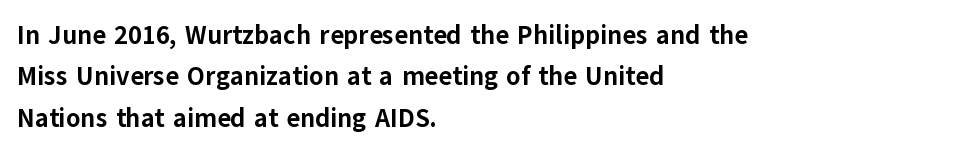
Q: Is the text bold? A: Yes.
Q: Is the text italic (slanted)? A: No, it is upright.
Q: Is the text underlined? A: No.
Q: How is the paragraph aligned? A: Left-aligned.
Q: Is the spacing between letters normal or unusually wide? A: Normal.
Q: Is the spacing between lines tight, normal or loose? A: Normal.
